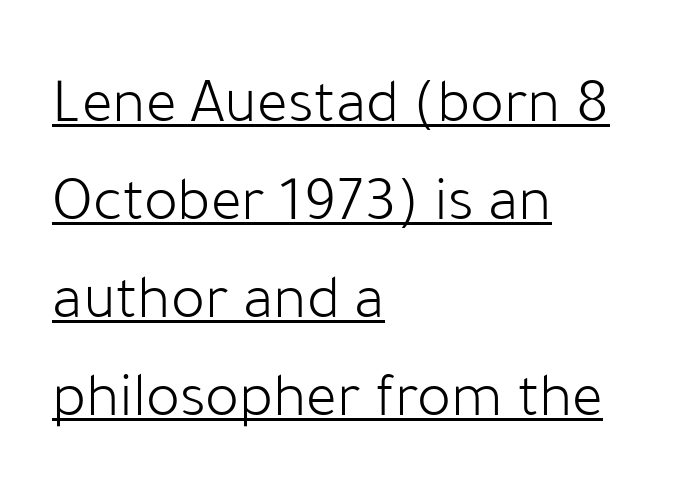
Quick note: not italic, upright. Honestly, the row spacing looks completely unremarkable. Students, observe the line beneath the letters — that is underlining. The gaps between neighbouring characters are ordinary and unremarkable. This sample has the flowing, uneven cadence of proportional lettering. Stem width sits at or under what a default text font uses.
